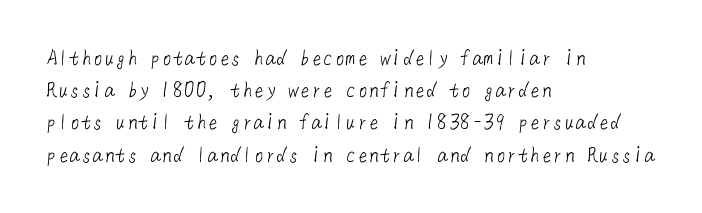
Q: Is the text bold? A: No.
Q: Is the text underlined? A: No.
Q: How is the paragraph aligned? A: Left-aligned.
Q: Is the spacing between letters normal or unusually wide? A: Normal.
Q: Is the spacing between lines tight, normal or loose? A: Normal.
